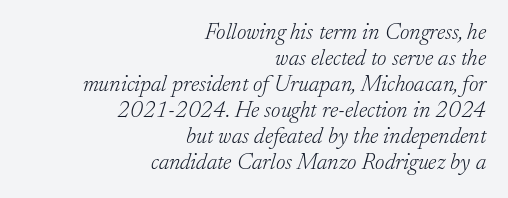
This sample uses plain, unmodified letter spacing. Unbolded letterforms with no extra heft. The typography opts for an oblique posture over an upright one. Type without underlining. Horizontally, the lines are justified to the trailing edge only. Leading: reduced.
